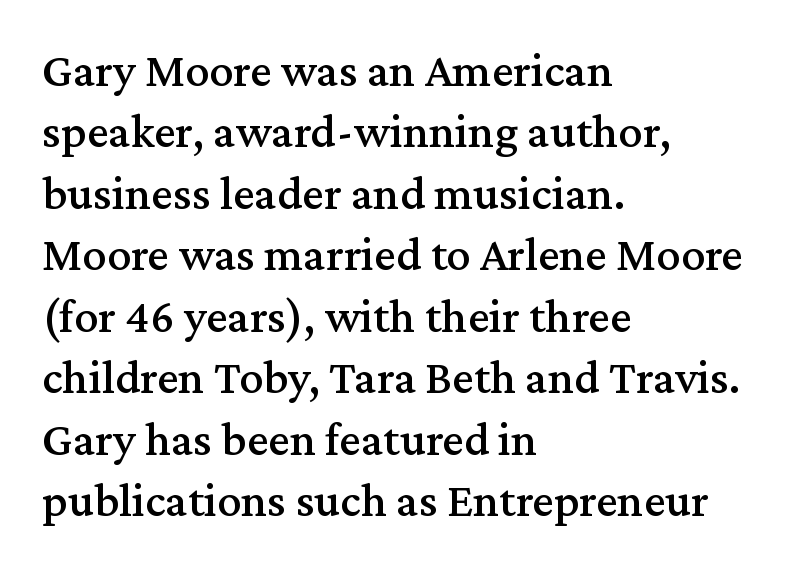
Q: Is the text italic (slanted)? A: No, it is upright.
Q: Is the typeface a serif or a sans-serif typeface? A: Serif.
Q: Is the text underlined? A: No.
Q: How is the paragraph aligned? A: Left-aligned.
Q: Is the spacing between letters normal or unusually wide? A: Normal.
Q: Is the spacing between lines tight, normal or loose? A: Normal.
Q: Width (condensed, normal, or wide)? A: Normal.
Q: Stroke contrast? A: Medium.
Q: x-height? A: Medium.
Q: Monospaced? A: No.
